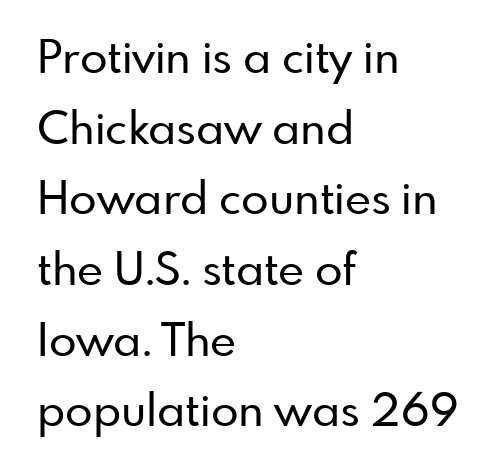
The image shows 45 px sans-serif type, upright; set left-aligned, normal line spacing (1.57x), normal letter spacing, not underlined; low stroke contrast and a small x-height.
